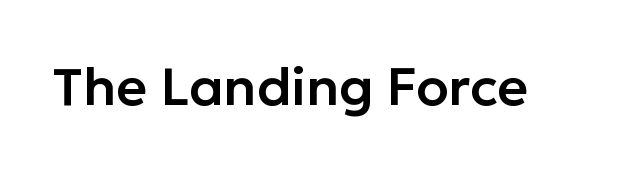
The image shows 53 px sans-serif type, upright; set normal letter spacing, not underlined; low stroke contrast and a medium x-height.
